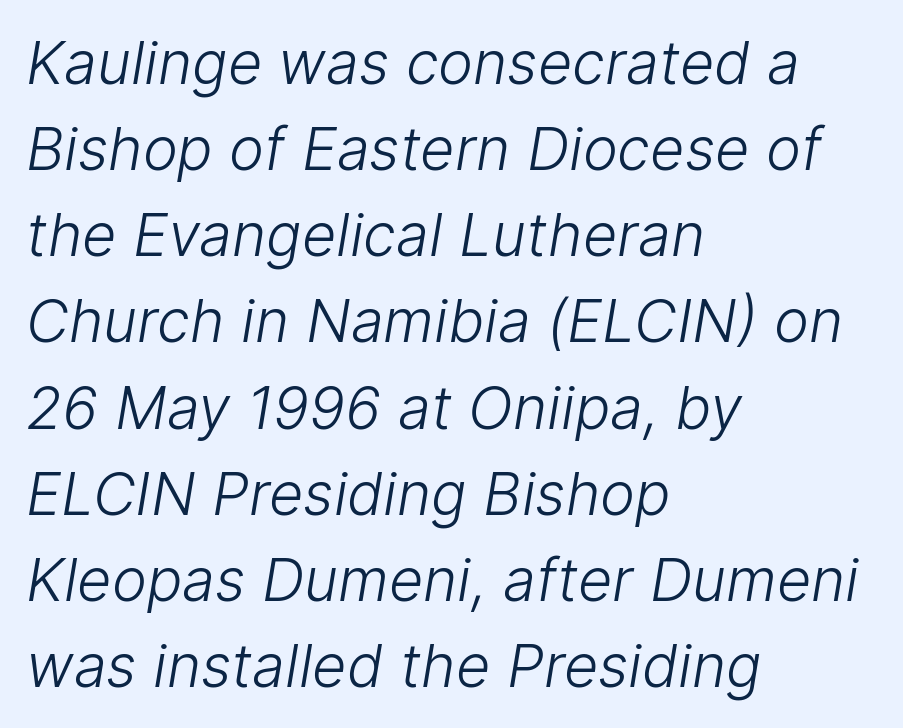
Q: Is the text bold? A: No.
Q: Is the typeface a serif or a sans-serif typeface? A: Sans-serif.
Q: Is the text underlined? A: No.
Q: How is the paragraph aligned? A: Left-aligned.
Q: Is the spacing between letters normal or unusually wide? A: Normal.
Q: Is the spacing between lines tight, normal or loose? A: Normal.
Q: Width (condensed, normal, or wide)? A: Normal.
Q: Stroke contrast? A: Low.
Q: x-height? A: Medium.
Q: Monospaced? A: No.
